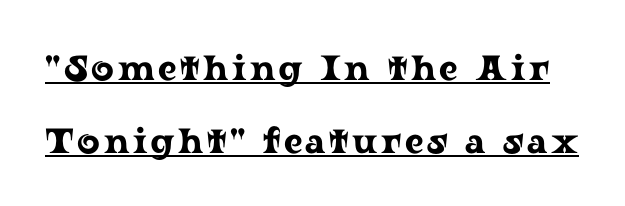
{"serif": "yes", "italic": "no", "width": "wide", "stroke_contrast": "low", "x_height": "medium", "monospaced": "no", "underline": "yes", "line_spacing": "loose", "line_spacing_ratio": 2.1, "glyph_px": 35}
